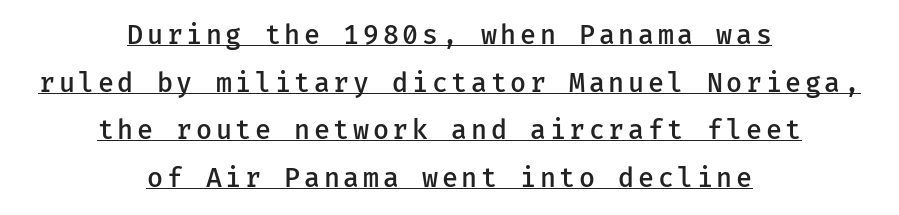
Visually the block forms a symmetrical silhouette, jagged on both flanks. Students, this is semibold: more ink than regular, less than bold. This is roman type, the default non-slanted kind. A rule runs beneath these lines of type.
